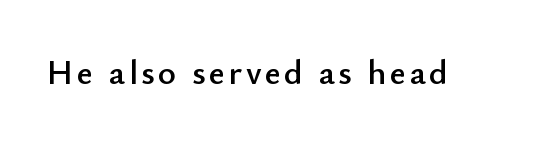
Q: Is the text italic (slanted)? A: No, it is upright.
Q: Is the typeface a serif or a sans-serif typeface? A: Sans-serif.
Q: Is the text underlined? A: No.
Q: Width (condensed, normal, or wide)? A: Normal.
Q: Stroke contrast? A: Low.
Q: x-height? A: Small.
Q: Monospaced? A: No.
